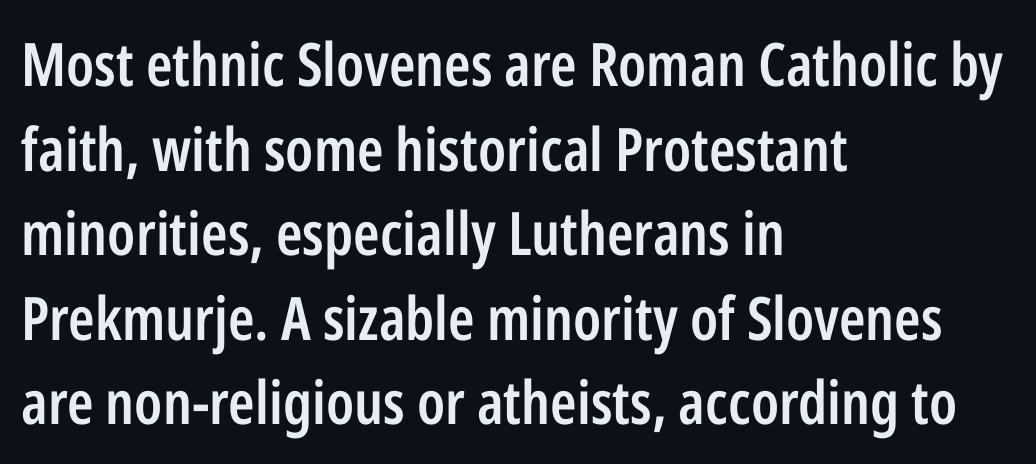
The image shows 60 px semibold, condensed sans-serif type, upright; set left-aligned, normal line spacing (1.41x), normal letter spacing, not underlined; low stroke contrast and a medium x-height.
